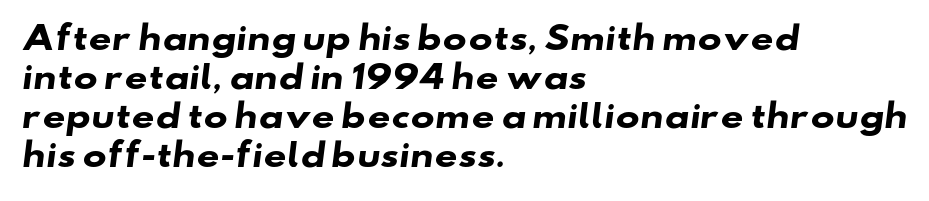
Nobody touched the tracking dial on this one. Check under the words: just untouched page. Students, this is bold: see how much ink each stroke carries. The passage shown is typed in a proportional face where columns would drift. Teacher's note: observe the even left margin — that is flush-left alignment. The text was rendered using a sans face with plain stroke endings.
